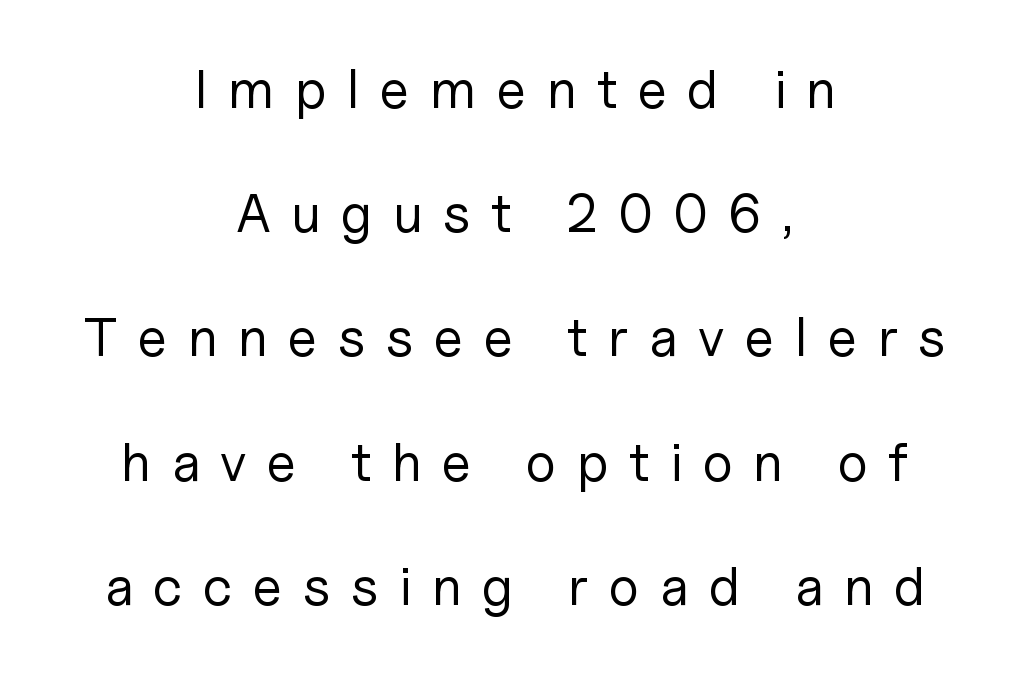
Q: Is the text bold? A: No.
Q: Is the text italic (slanted)? A: No, it is upright.
Q: Is the typeface a serif or a sans-serif typeface? A: Sans-serif.
Q: Is the text underlined? A: No.
Q: How is the paragraph aligned? A: Centered.
Q: Is the spacing between letters normal or unusually wide? A: Unusually wide.
Q: Is the spacing between lines tight, normal or loose? A: Loose.
Q: Width (condensed, normal, or wide)? A: Normal.
Q: Stroke contrast? A: Low.
Q: x-height? A: Medium.
Q: Monospaced? A: No.
